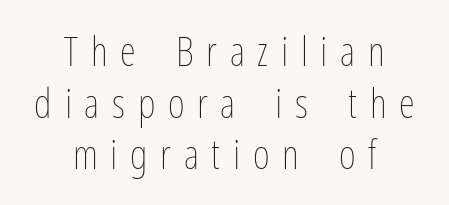
The gaps between neighbouring characters are conspicuously large. Centered paragraph, ragged on both sides. This is the regular roman posture of the typeface. The typeface has the unassuming heft of standard copy or less. Honestly, the row spacing looks completely unremarkable. Note the varied advance widths — an 'i' is clearly narrower than an 'm'.
